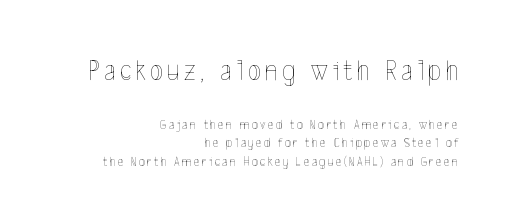
Line spacing here is normal. Horizontal alignment here is rightward, an uncommon choice for prose. The specimen reads as upright at a glance. The letters advance in unequal steps, a hallmark of proportional type. This layout puts the oversized block above and the modest block below.
